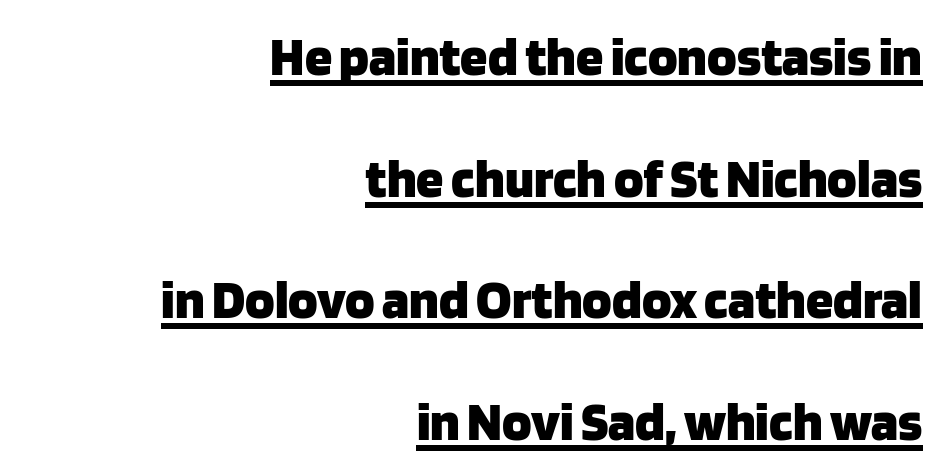
{"serif": "no", "italic": "no", "bold": "yes", "weight": "heavy", "width": "normal", "stroke_contrast": "low", "x_height": "large", "monospaced": "no", "underline": "yes", "align": "right", "line_spacing": "loose", "line_spacing_ratio": 2.21, "letter_spacing": "normal", "letter_spacing_em": 0.0, "glyph_px": 55}
